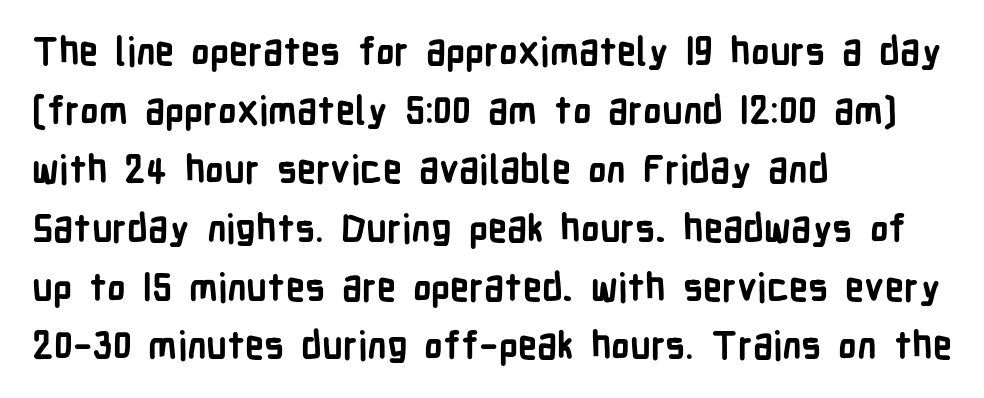
{"serif": "no", "italic": "no", "bold": "yes", "weight": "semibold", "width": "condensed", "stroke_contrast": "low", "x_height": "medium", "monospaced": "no", "underline": "no", "align": "left", "line_spacing": "normal", "line_spacing_ratio": 1.55, "letter_spacing": "normal", "letter_spacing_em": 0.0, "glyph_px": 38}
